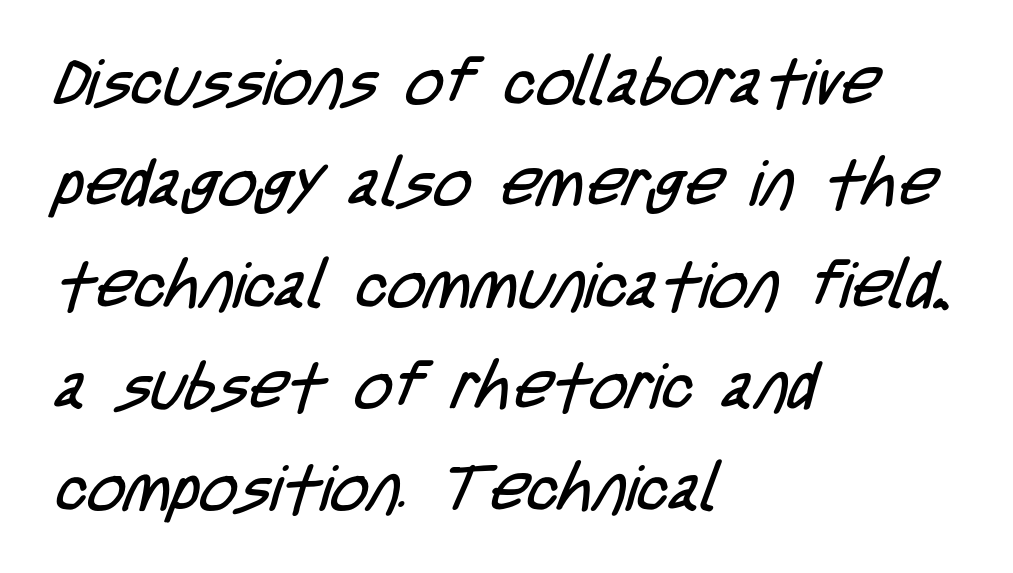
{"serif": "no", "bold": "no", "weight": "regular", "width": "condensed", "stroke_contrast": "low", "x_height": "large", "monospaced": "no", "underline": "no", "align": "left", "line_spacing": "normal", "line_spacing_ratio": 1.56, "letter_spacing": "normal", "letter_spacing_em": 0.0, "glyph_px": 65}
